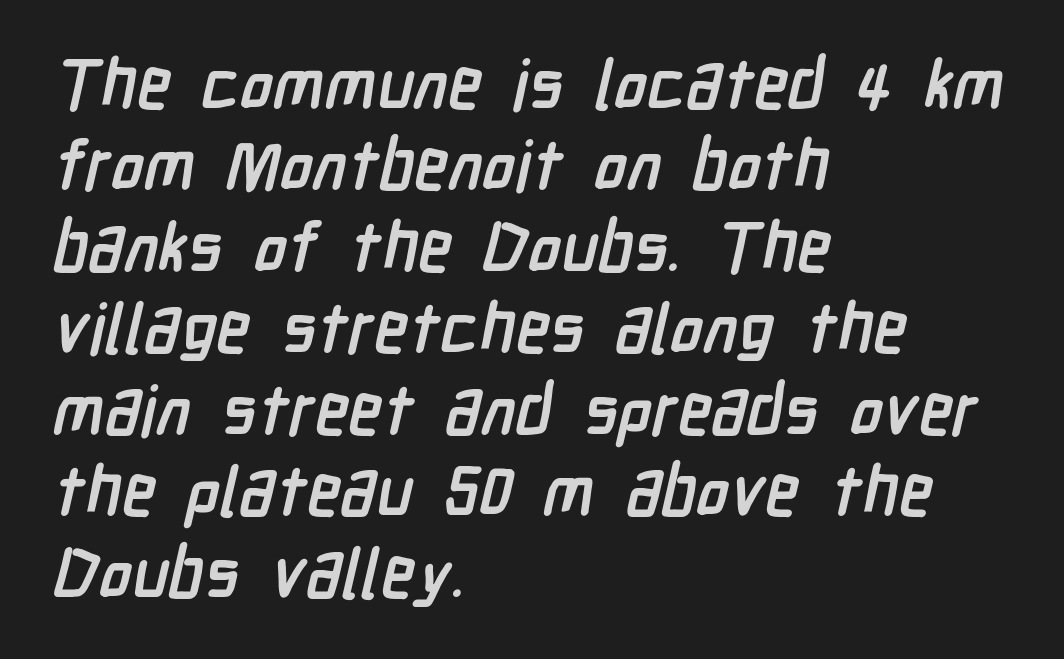
{"serif": "no", "bold": "yes", "weight": "semibold", "width": "condensed", "stroke_contrast": "low", "x_height": "medium", "monospaced": "no", "underline": "no", "align": "left", "line_spacing_ratio": 1.18, "letter_spacing": "normal", "letter_spacing_em": 0.0, "glyph_px": 69}
